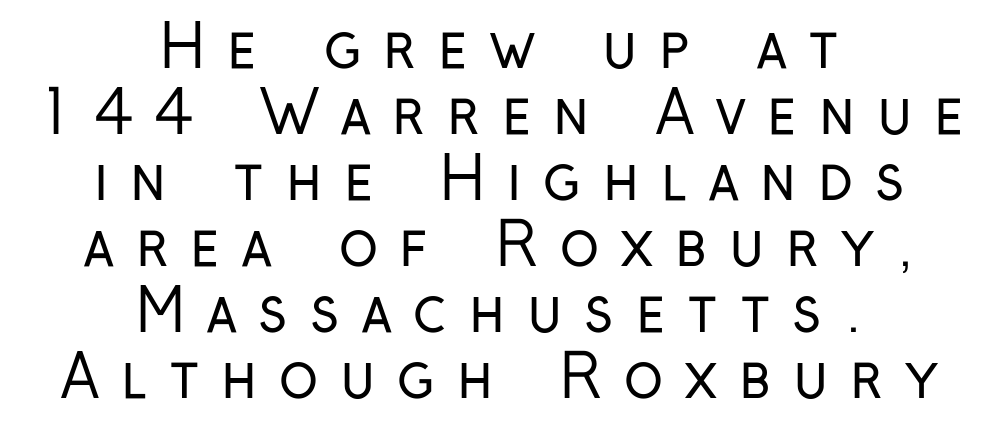
Stems here are at most as thick as an everyday book face. Descender tails drop into unmarked territory. A sans-serif font was chosen for this passage. The letters are spread apart with noticeably loose tracking.
